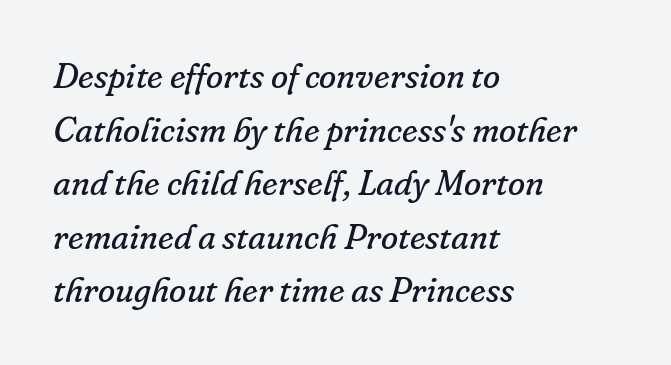
Interline gaps are of average width in this sample. The passage shown is not underscored anywhere. Notice how the passage keeps a crisp vertical edge on the left only. You can tell from the footed stems that serif type was used. Here the designer chose a conventional face with non-uniform glyph widths. Slant detected: the letters are inclined.
